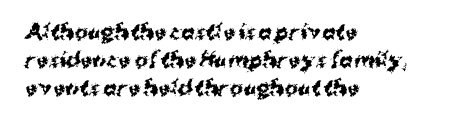
The image shows 20 px bold type; set left-aligned, normal line spacing (1.41x), normal letter spacing, not underlined.
